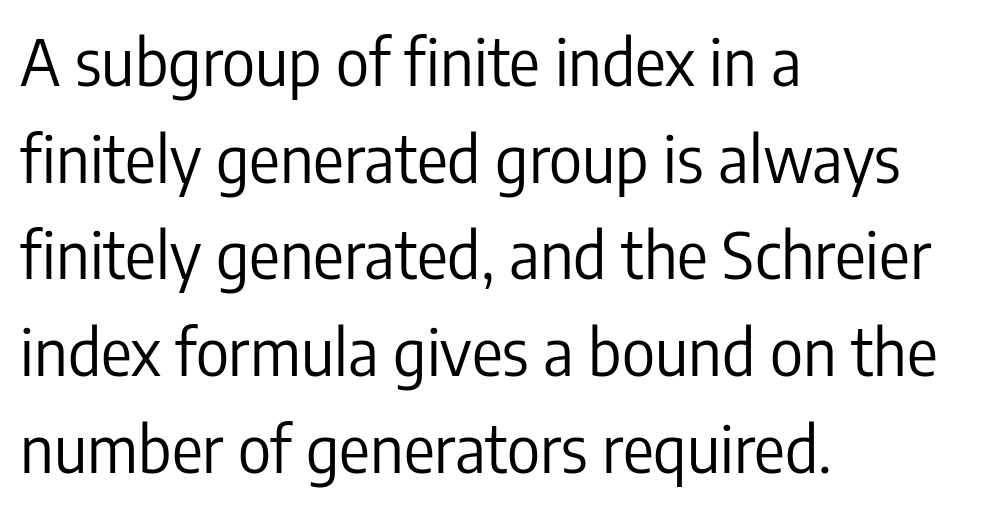
{"serif": "no", "italic": "no", "bold": "no", "weight": "regular", "width": "condensed", "stroke_contrast": "low", "x_height": "medium", "monospaced": "no", "underline": "no", "align": "left", "line_spacing": "normal", "line_spacing_ratio": 1.51, "letter_spacing": "normal", "letter_spacing_em": 0.0, "glyph_px": 64}
